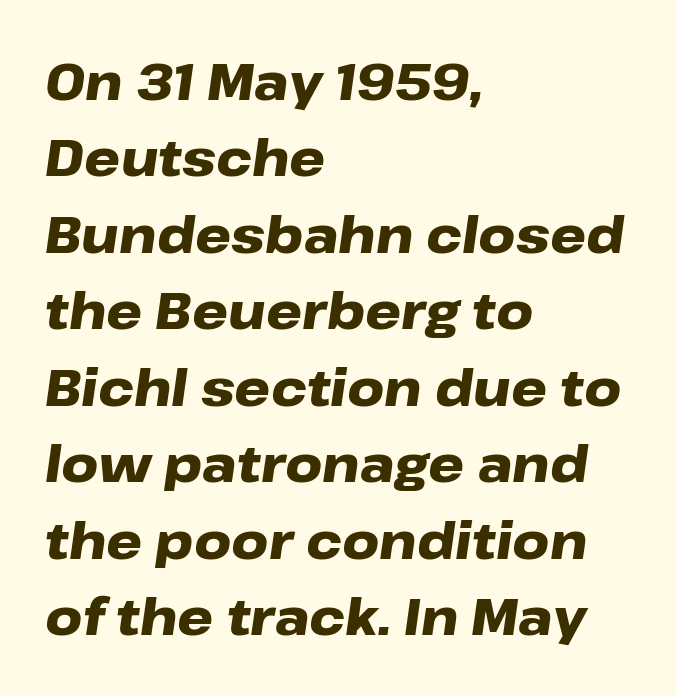
Q: Is the text bold? A: Yes.
Q: Is the text italic (slanted)? A: Yes, it leans right by about 8 degrees.
Q: Is the text underlined? A: No.
Q: How is the paragraph aligned? A: Left-aligned.
Q: Is the spacing between letters normal or unusually wide? A: Normal.
Q: Is the spacing between lines tight, normal or loose? A: Normal.
Q: Width (condensed, normal, or wide)? A: Wide.
Q: Stroke contrast? A: Low.
Q: x-height? A: Medium.
Q: Monospaced? A: No.
